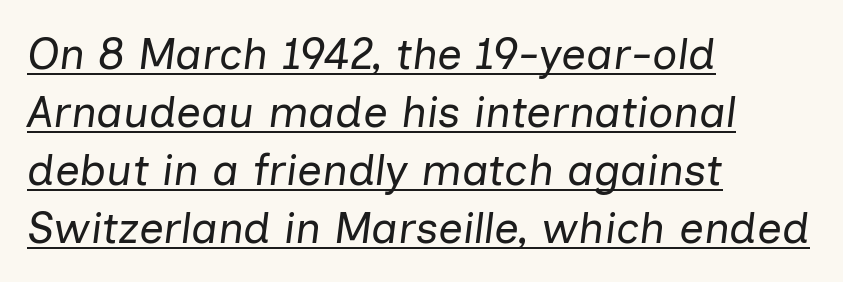
Q: Is the text bold? A: No.
Q: Is the text italic (slanted)? A: Yes, it leans right by about 7 degrees.
Q: Is the text underlined? A: Yes.
Q: How is the paragraph aligned? A: Left-aligned.
Q: Is the spacing between letters normal or unusually wide? A: Normal.
Q: Is the spacing between lines tight, normal or loose? A: Normal.
Q: Width (condensed, normal, or wide)? A: Normal.
Q: Stroke contrast? A: Low.
Q: x-height? A: Medium.
Q: Monospaced? A: No.
